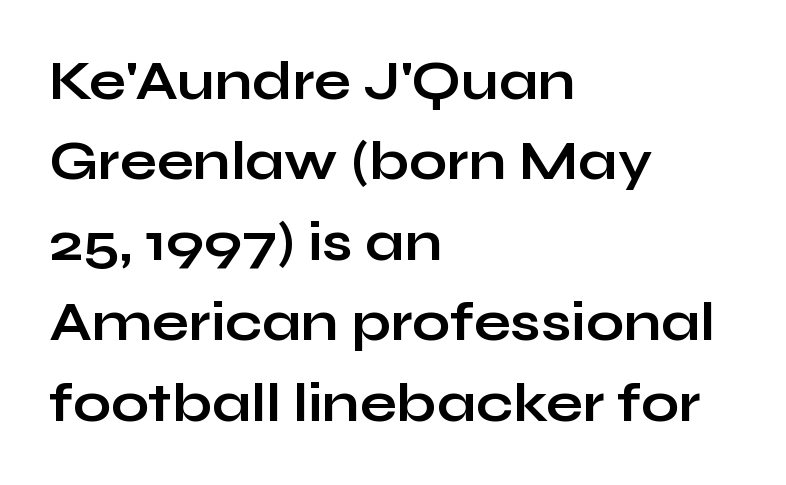
The text block is weighted toward the left margin, trailing off unevenly rightward. The zone under the glyphs is completely vacant. Style check: upright. The passage shown is typeset with a sans-serif family.
